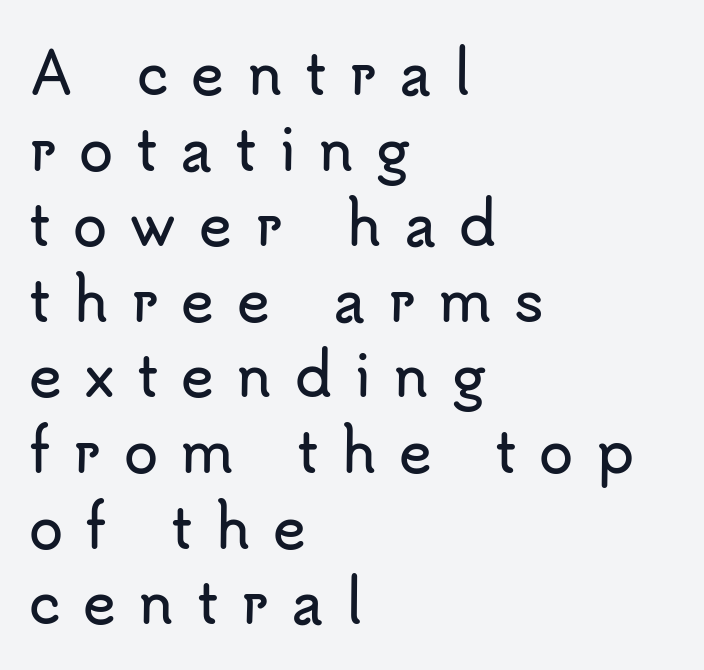
Each letter keeps its own natural width here, so spacing adapts to shape. Serif or sans? Sans — the stroke terminals are bare. The area under the type is left untouched. Evenly set lines give the paragraph a standard silhouette. The lettering holds an erect, upright posture throughout.
